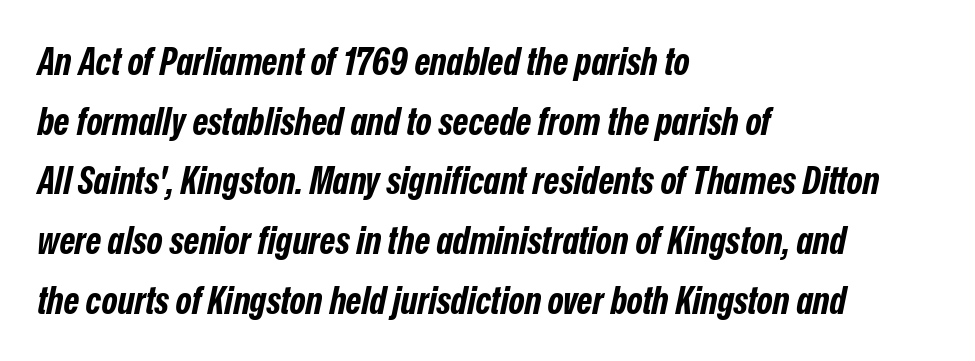
Compared with a centered layout, this one pins lines to the left instead. If you measured baseline to baseline, you'd find a middling distance. Compared with typical body copy, the letter spacing here is the same. You'd pick this weight for a headline — it's a proper bold. The specimen omits any rule beneath the text block's lines. The typography opts for an oblique posture over an upright one.
